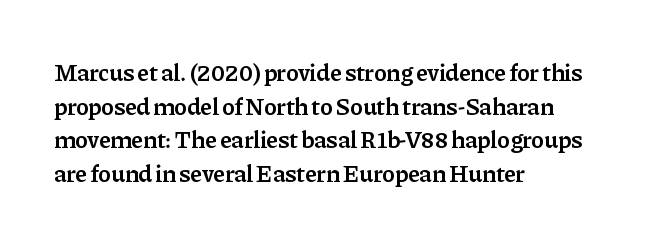
Tall strokes in this sample are plumb rather than angled. Honestly, the letter spacing is just normal — you wouldn't notice it. The foot of each line stays bare and open. The passage shown is semibold, sitting just below true bold. The space between consecutive lines is moderate.
